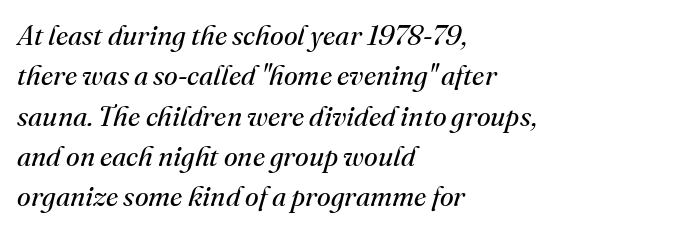
{"serif": "yes", "italic": "yes", "lean": "right", "slant_degrees": 16, "bold": "no", "weight": "regular", "width": "normal", "stroke_contrast": "medium", "x_height": "small", "monospaced": "no", "underline": "no", "align": "left", "line_spacing": "normal", "line_spacing_ratio": 1.44, "letter_spacing": "normal", "letter_spacing_em": 0.0, "glyph_px": 28}
